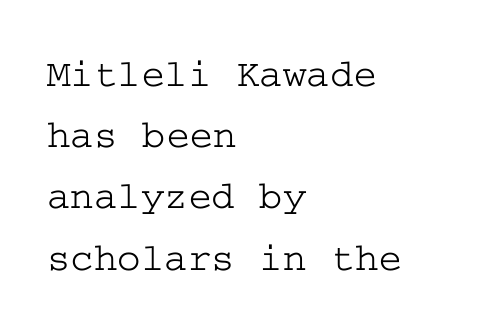
Beneath every word, the page is bare. This block has exactly the height ordinary leading produces. The horizontal fit of the characters is conventional and even. Does the copy run flush right? No — it runs flush left. The glyphs in this specimen are seriffed. The letters stand upright; this is a roman face.
